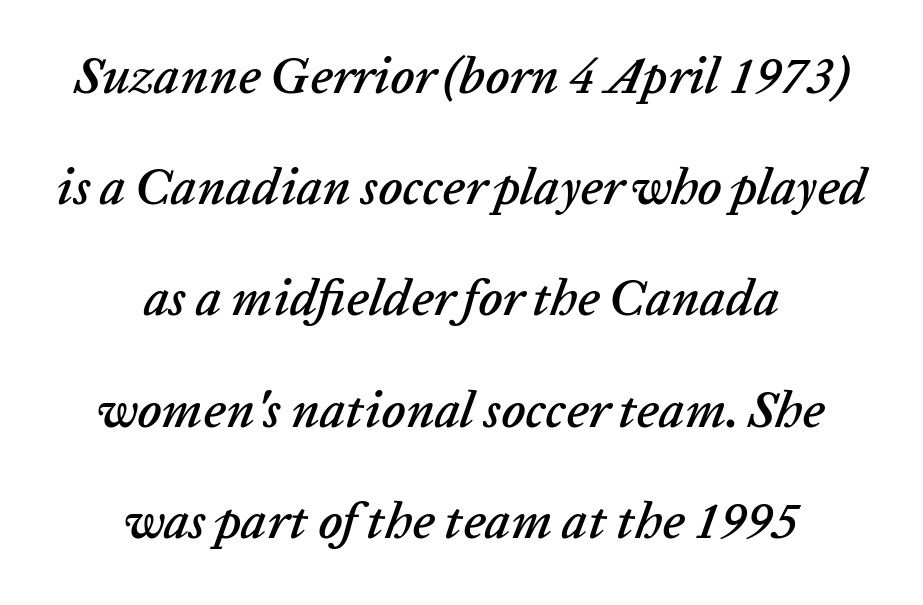
The image shows 51 px text type, italic (leaning right); set centered, loose line spacing (2.18x), normal letter spacing, not underlined; low stroke contrast and a medium x-height.
